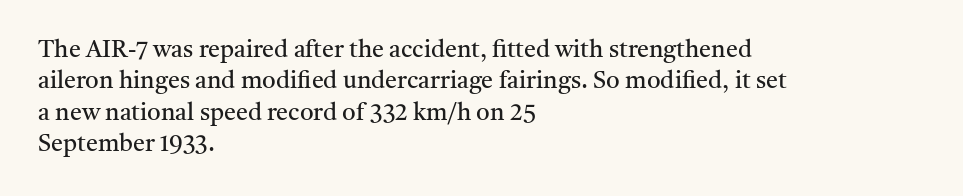
{"italic": "no", "bold": "no", "underline": "no", "align": "left", "line_spacing": "normal", "line_spacing_ratio": 1.31, "letter_spacing": "normal", "letter_spacing_em": 0.0, "glyph_px": 24}
